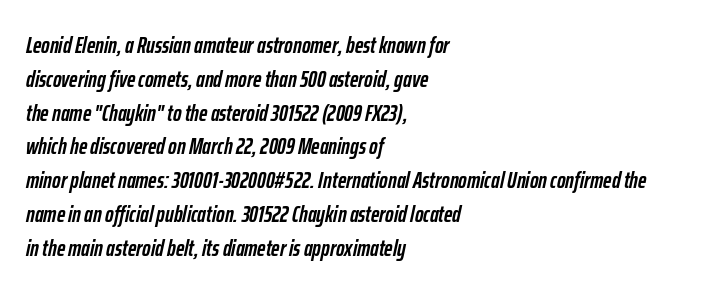
Q: Is the text bold? A: Yes.
Q: Is the text italic (slanted)? A: Yes, it leans right by about 12 degrees.
Q: Is the text underlined? A: No.
Q: How is the paragraph aligned? A: Left-aligned.
Q: Is the spacing between letters normal or unusually wide? A: Normal.
Q: Is the spacing between lines tight, normal or loose? A: Normal.
